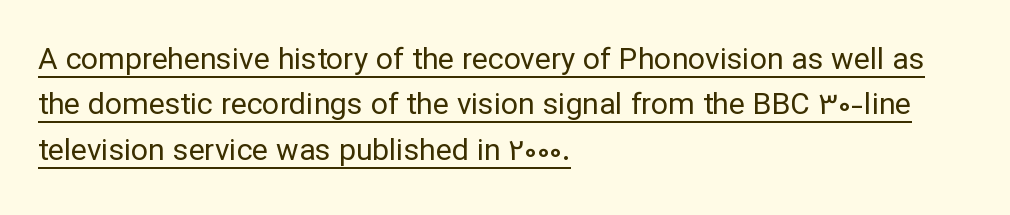
Every word sits above its own underline. This rendering uses left alignment, leaving the right contour irregular. You could call the tracking neutral — neither tight nor loose. The text was rendered using a sans face with plain stroke endings. Is the stroke heavy? The answer is a plain regular-or-lighter.
